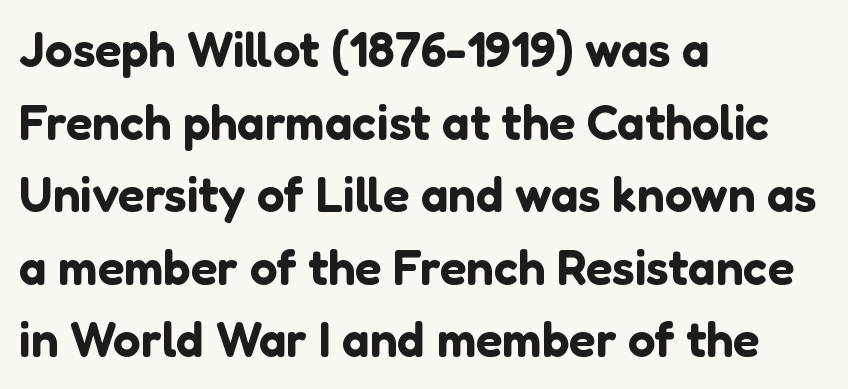
Q: Is the text italic (slanted)? A: No, it is upright.
Q: Is the typeface a serif or a sans-serif typeface? A: Sans-serif.
Q: Is the text underlined? A: No.
Q: How is the paragraph aligned? A: Left-aligned.
Q: Is the spacing between letters normal or unusually wide? A: Normal.
Q: Is the spacing between lines tight, normal or loose? A: Normal.
Q: Width (condensed, normal, or wide)? A: Normal.
Q: Stroke contrast? A: Low.
Q: x-height? A: Medium.
Q: Monospaced? A: No.
